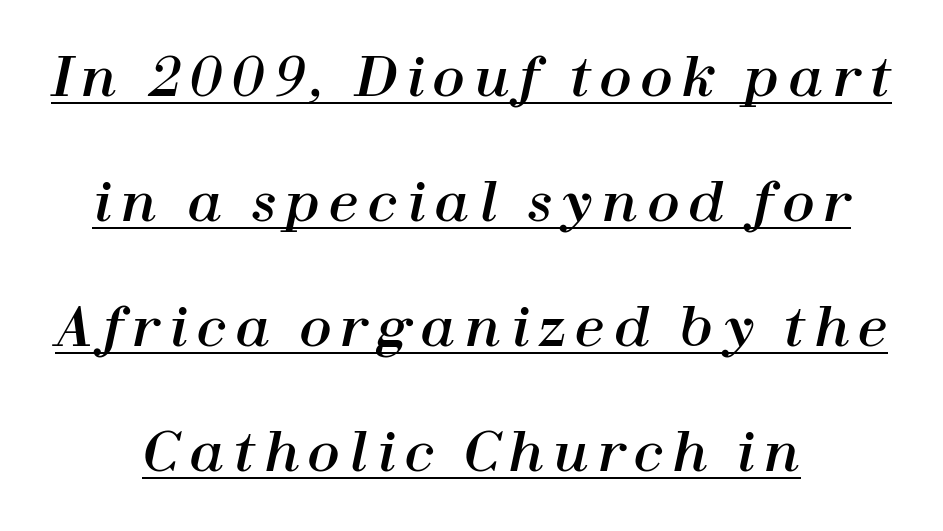
The image shows 53 px text type, italic (leaning right); set centered, loose line spacing (2.36x), underlined; high stroke contrast and a medium x-height.
